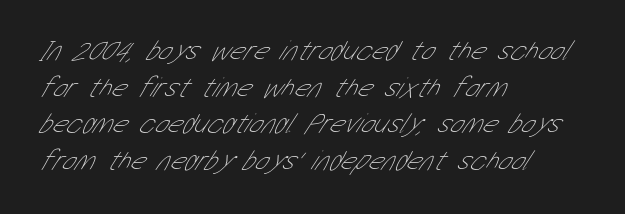
The image shows 28 px thin, condensed sans-serif type; set left-aligned, normal line spacing (1.31x), normal letter spacing, not underlined; low stroke contrast and a medium x-height.
